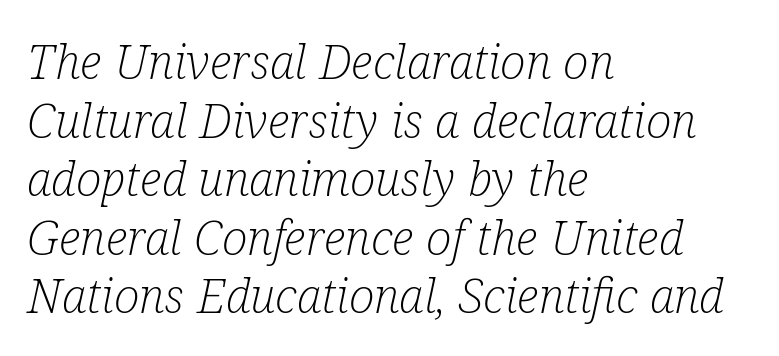
{"serif": "yes", "italic": "yes", "lean": "right", "slant_degrees": 12, "bold": "no", "weight": "light", "width": "condensed", "stroke_contrast": "low", "x_height": "medium", "monospaced": "no", "underline": "no", "align": "left", "line_spacing_ratio": 1.22, "letter_spacing": "normal", "letter_spacing_em": 0.0, "glyph_px": 48}
